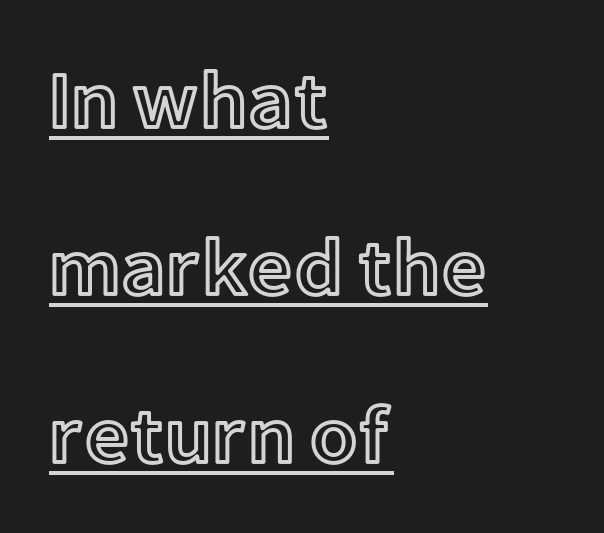
The image shows 79 px text type, upright; set left-aligned, loose line spacing (2.12x), normal letter spacing, underlined; a medium x-height.
